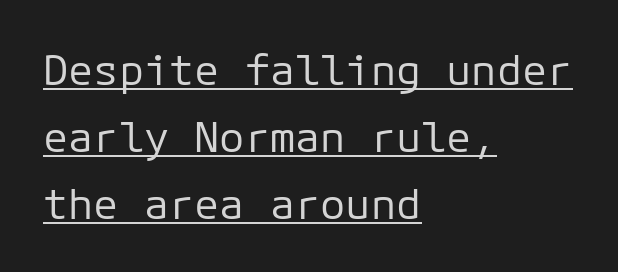
{"serif": "no", "italic": "no", "bold": "no", "weight": "regular", "width": "normal", "stroke_contrast": "low", "x_height": "medium", "monospaced": "yes", "underline": "yes", "align": "left", "line_spacing": "normal", "line_spacing_ratio": 1.59, "letter_spacing": "normal", "letter_spacing_em": 0.0, "glyph_px": 42}
